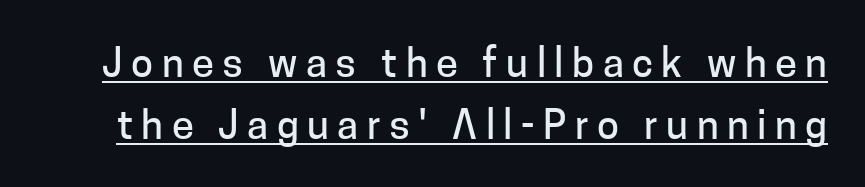
{"serif": "no", "italic": "no", "width": "normal", "stroke_contrast": "low", "x_height": "medium", "monospaced": "no", "underline": "yes", "line_spacing": "normal", "line_spacing_ratio": 1.56, "letter_spacing": "wide", "letter_spacing_em": 0.21, "glyph_px": 40}
